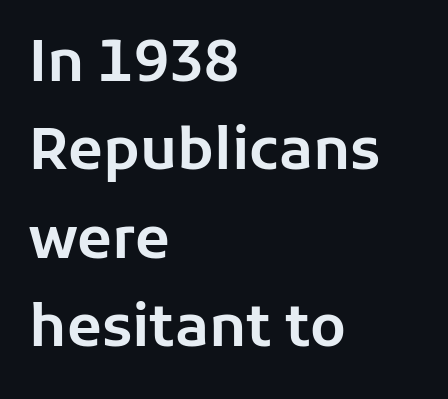
Evenly set lines give the paragraph a standard silhouette. The words here are not underlined. Serifs: no, the terminals of the letterforms are clean. The lines are quadded left.
